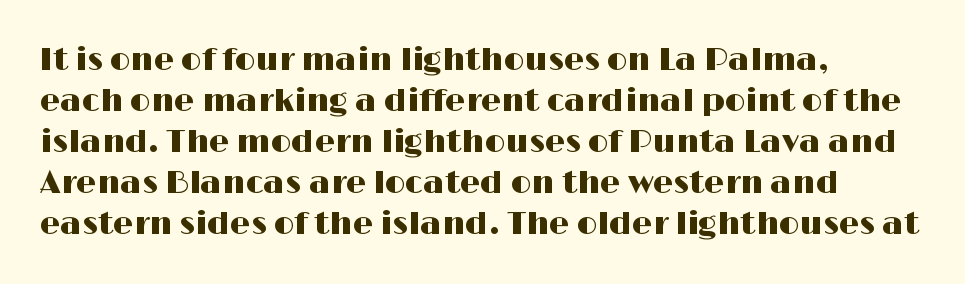
The image shows 32 px wide sans-serif type, upright; set left-aligned, normal line spacing (1.28x), normal letter spacing, not underlined; high stroke contrast and a medium x-height.
